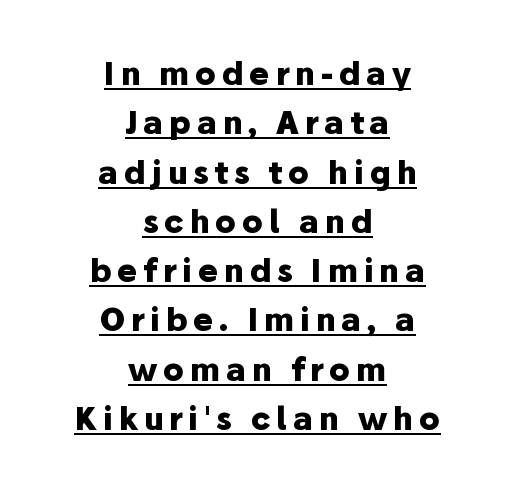
Q: Is the text bold? A: Yes.
Q: Is the text italic (slanted)? A: No, it is upright.
Q: Is the typeface a serif or a sans-serif typeface? A: Sans-serif.
Q: Is the text underlined? A: Yes.
Q: How is the paragraph aligned? A: Centered.
Q: Is the spacing between lines tight, normal or loose? A: Normal.
Q: Width (condensed, normal, or wide)? A: Normal.
Q: Stroke contrast? A: Low.
Q: x-height? A: Medium.
Q: Monospaced? A: No.
